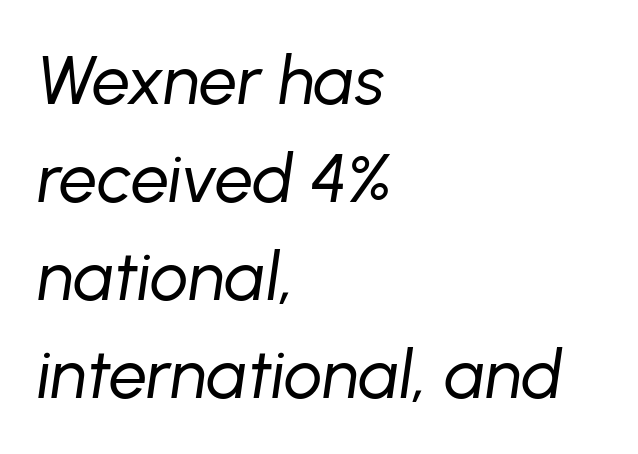
Reading down the column, the eye jumps a familiar distance to each next line. The passage is arranged the way most books set body copy — flush left. The passage shown leans; its letterforms are oblique. Words appear dense and cohesive because spacing is normal.
